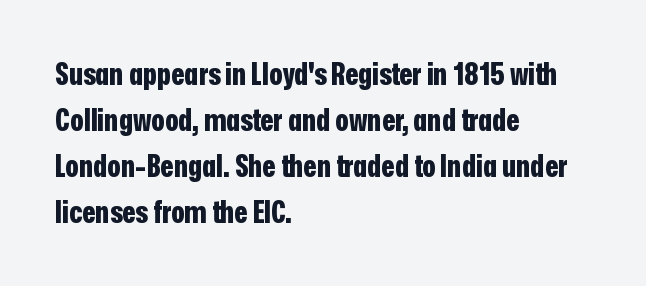
{"serif": "no", "italic": "no", "bold": "yes", "weight": "bold", "width": "condensed", "stroke_contrast": "low", "x_height": "medium", "monospaced": "no", "underline": "no", "align": "left", "line_spacing": "normal", "line_spacing_ratio": 1.48, "letter_spacing": "normal", "letter_spacing_em": 0.0, "glyph_px": 31}
